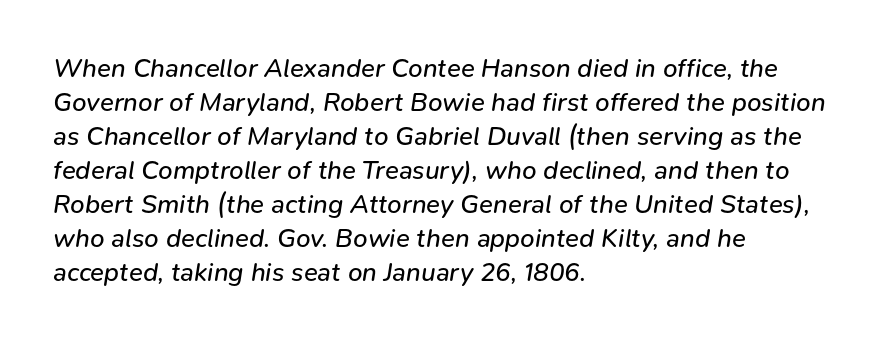
The image shows 26 px text type, italic (leaning right); set left-aligned, normal line spacing (1.31x), normal letter spacing, not underlined.
